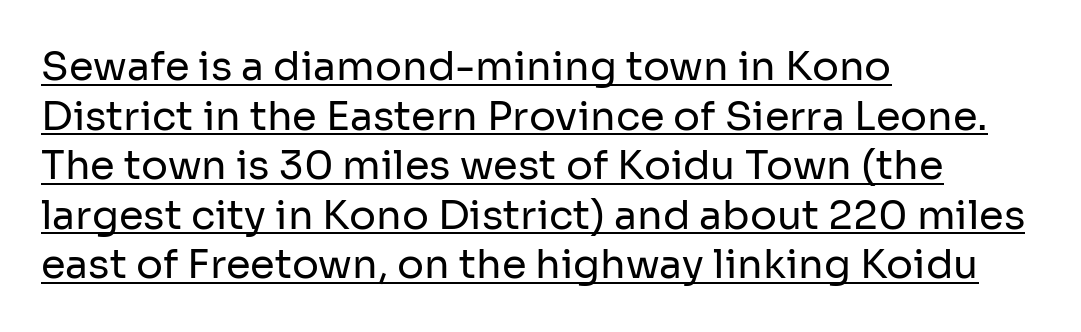
{"serif": "no", "italic": "no", "bold": "no", "weight": "regular", "width": "normal", "stroke_contrast": "low", "x_height": "medium", "monospaced": "no", "underline": "yes", "align": "left", "line_spacing_ratio": 1.24, "letter_spacing": "normal", "letter_spacing_em": 0.0, "glyph_px": 40}
